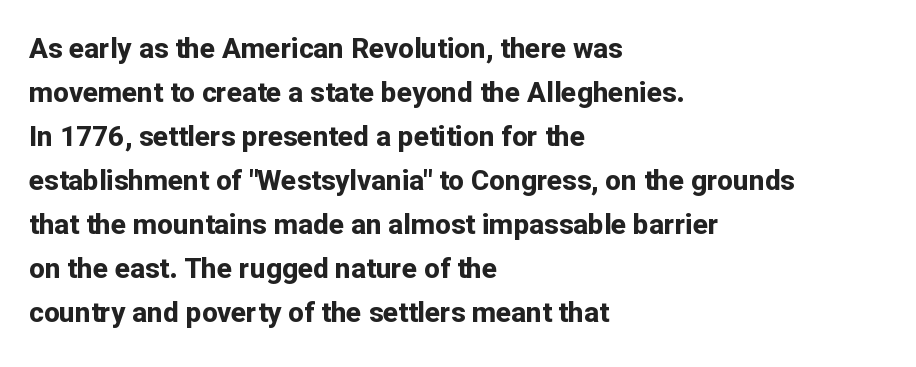
The image shows 28 px bold sans-serif type, upright; set left-aligned, normal line spacing (1.57x), normal letter spacing, not underlined; low stroke contrast and a medium x-height.
